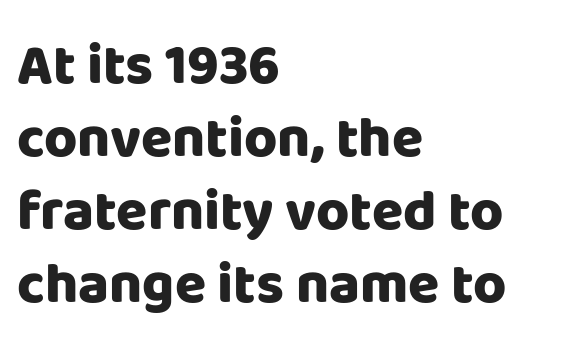
The compositor pushed each line to the left boundary. Tracking value appears to be zero — textbook default spacing. Words float on clear page, feet unadorned. Proportional: the letters do not fall into vertical columns. Is there much room between lines? A standard amount, neither cramped nor airy.
